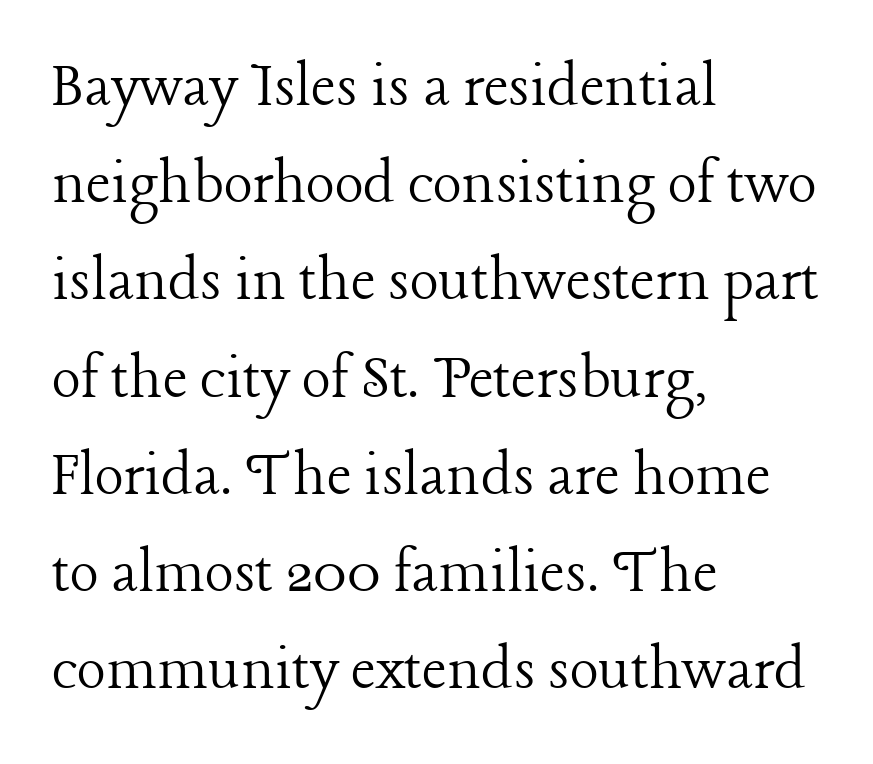
{"serif": "yes", "italic": "no", "bold": "no", "weight": "light", "width": "normal", "stroke_contrast": "low", "x_height": "medium", "monospaced": "no", "underline": "no", "align": "left", "line_spacing": "normal", "line_spacing_ratio": 1.43, "letter_spacing": "normal", "letter_spacing_em": 0.0, "glyph_px": 68}
